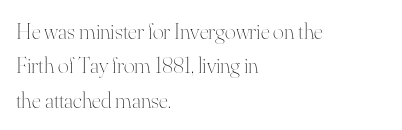
Q: Is the text bold? A: No.
Q: Is the text italic (slanted)? A: No, it is upright.
Q: Is the text underlined? A: No.
Q: How is the paragraph aligned? A: Left-aligned.
Q: Is the spacing between letters normal or unusually wide? A: Normal.
Q: Is the spacing between lines tight, normal or loose? A: Normal.
